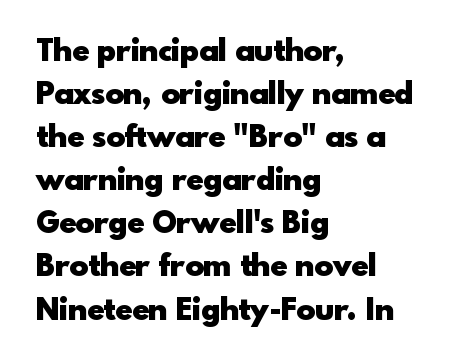
Are there feet on the stems? There aren't — it's a sans. Between one letter and the next there's only the usual sliver of space. Nope, not italic — everything's standing straight. A typesetter would call this proportional, since set widths differ per character. A full-strength bold gives these letters their thick strokes.
